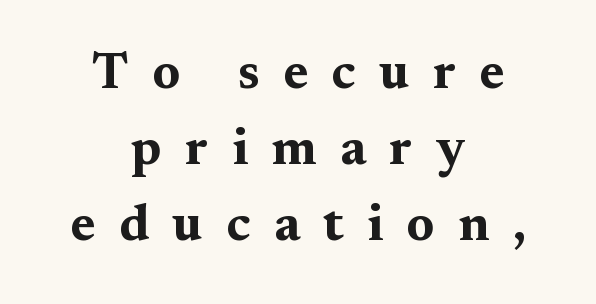
Does the copy run flush right? No — it is centered line by line. As a designer I'd log this as weight 700, bold. This sample has the flowing, uneven cadence of proportional lettering. The rows are spaced the way most documents space them. Has an underline been added? It has not.
